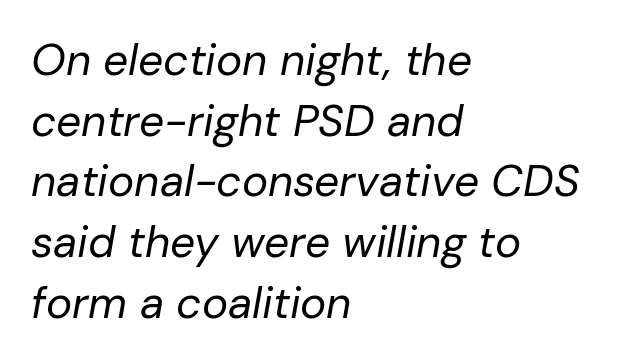
Q: Is the text bold? A: No.
Q: Is the text italic (slanted)? A: Yes, it leans right by about 10 degrees.
Q: Is the text underlined? A: No.
Q: How is the paragraph aligned? A: Left-aligned.
Q: Is the spacing between letters normal or unusually wide? A: Normal.
Q: Is the spacing between lines tight, normal or loose? A: Normal.
Q: Width (condensed, normal, or wide)? A: Normal.
Q: Stroke contrast? A: Low.
Q: x-height? A: Medium.
Q: Monospaced? A: No.
